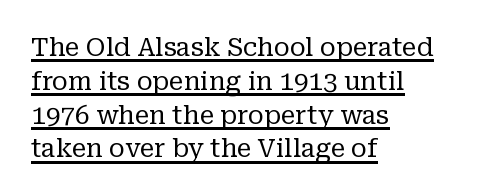
Q: Is the text bold? A: No.
Q: Is the text italic (slanted)? A: No, it is upright.
Q: Is the text underlined? A: Yes.
Q: How is the paragraph aligned? A: Left-aligned.
Q: Is the spacing between letters normal or unusually wide? A: Normal.
Q: Is the spacing between lines tight, normal or loose? A: Normal.
